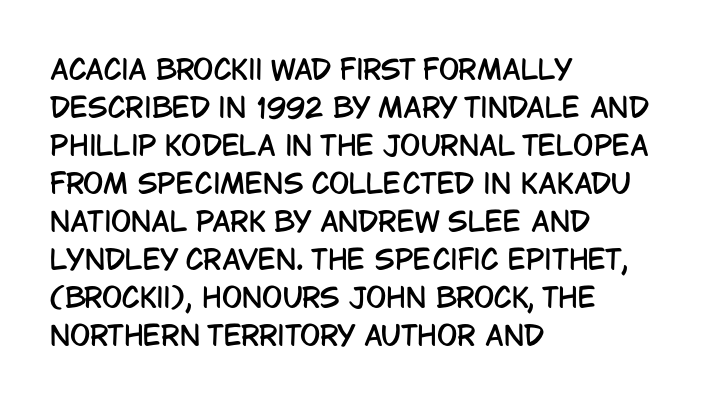
The image shows 27 px text type, upright; set left-aligned, normal line spacing (1.41x), normal letter spacing, not underlined.
